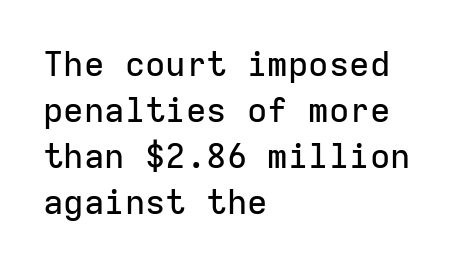
The font's upright variant was chosen for this text. Looks like terminal output: every glyph gets an equal slot. Each word holds together tightly as a unit, with standard inter-letter gaps. Type without underlining. Horizontally, the lines are justified to the leading edge only.
